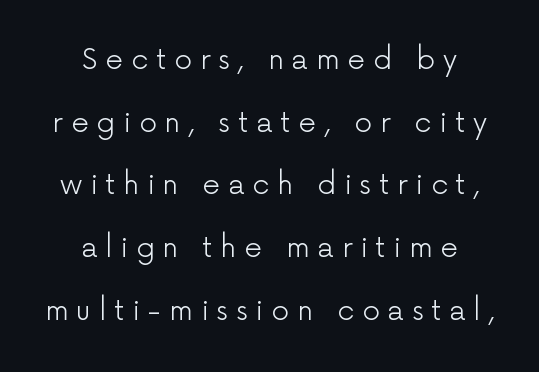
The image shows 28 px light sans-serif type, upright; set centered, loose line spacing (2.24x), unusually wide letter spacing (+0.28 em), not underlined; low stroke contrast and a medium x-height.
